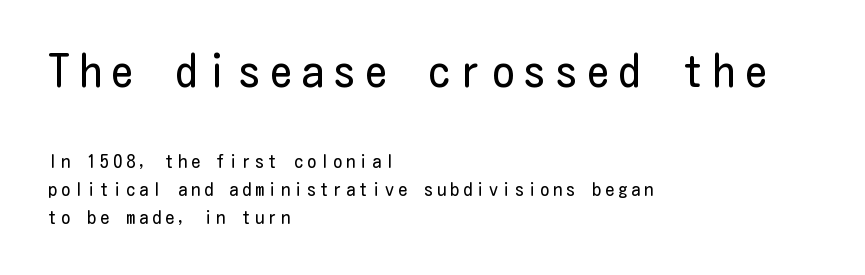
Q: Is the text bold? A: No.
Q: Is the text italic (slanted)? A: No, it is upright.
Q: Is the typeface a serif or a sans-serif typeface? A: Sans-serif.
Q: Is the text underlined? A: No.
Q: How is the paragraph aligned? A: Left-aligned.
Q: Is the spacing between letters normal or unusually wide? A: Unusually wide.
Q: Is the spacing between lines tight, normal or loose? A: Normal.
Q: Which block of text is set in a larger size, the first (top) or the second (bottom)? A: The first (top) one.
Q: Width (condensed, normal, or wide)? A: Condensed.
Q: Stroke contrast? A: Low.
Q: x-height? A: Medium.
